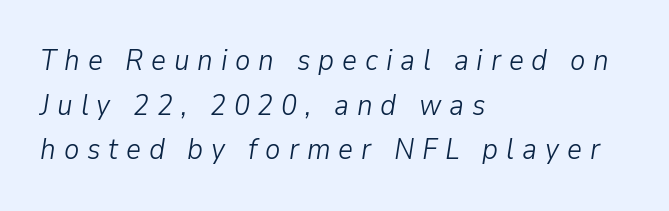
Stroke mass is kept to a normal reading level or below. Here the designer chose a conventional face with non-uniform glyph widths. The type is letterspaced generously, with wide tracking. These lines were composed using italics. Whoever set this chose a conventional vertical rhythm.
